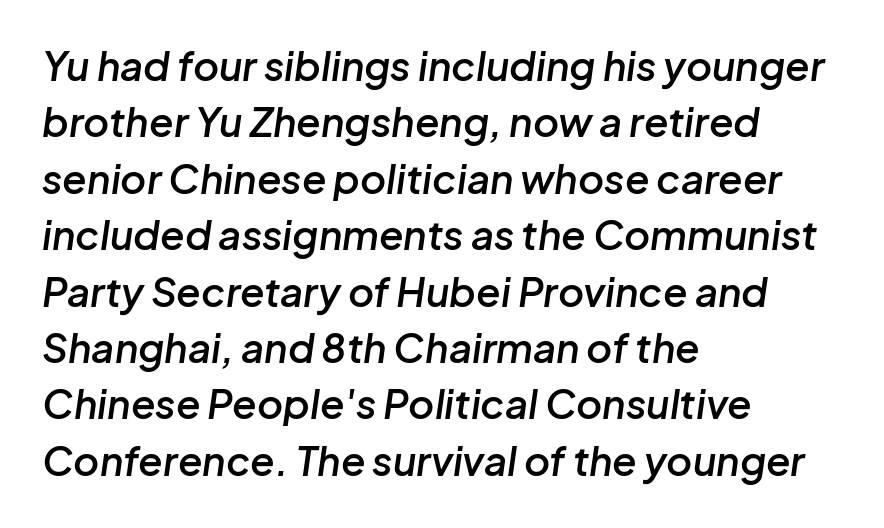
{"italic": "yes", "lean": "right", "slant_degrees": 8, "bold": "semi", "weight": "semibold", "width": "normal", "stroke_contrast": "low", "x_height": "medium", "monospaced": "no", "underline": "no", "align": "left", "line_spacing": "normal", "line_spacing_ratio": 1.41, "letter_spacing": "normal", "letter_spacing_em": 0.0, "glyph_px": 40}
